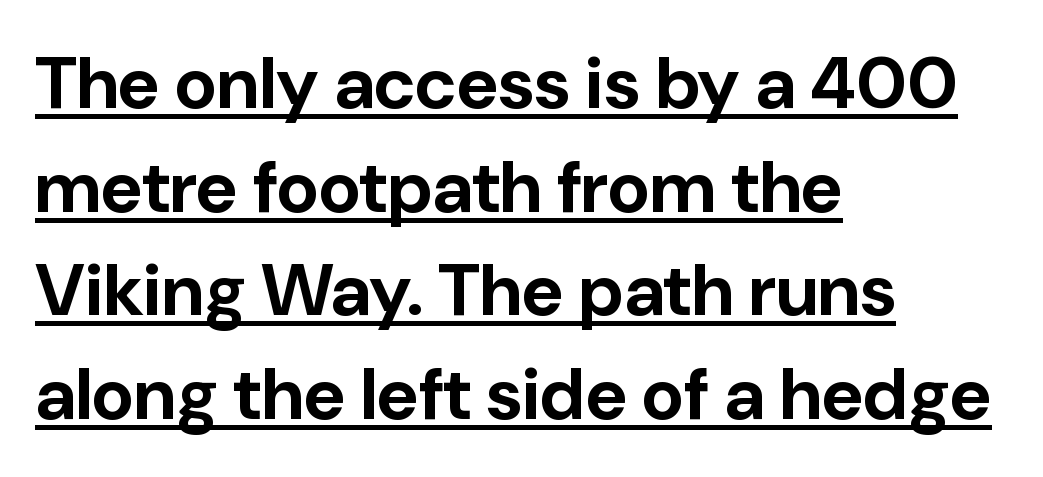
{"serif": "no", "italic": "no", "bold": "yes", "weight": "bold", "width": "normal", "stroke_contrast": "low", "x_height": "medium", "monospaced": "no", "underline": "yes", "align": "left", "line_spacing": "normal", "line_spacing_ratio": 1.42, "letter_spacing": "normal", "letter_spacing_em": 0.0, "glyph_px": 73}
